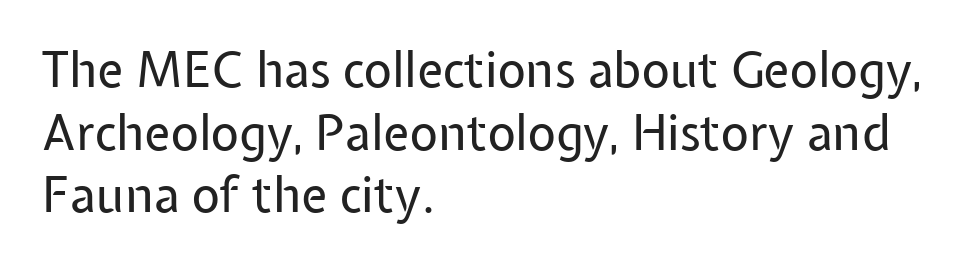
Notice how the stems are strictly vertical — no italics here. These lines are set flush left with a ragged right edge. Glyph-to-glyph distance matches everyday printed text. A sans-serif font was chosen for this passage. Is this a heavy cut? Hardly; it is regular or lighter. Clear beneath every line of the passage.
